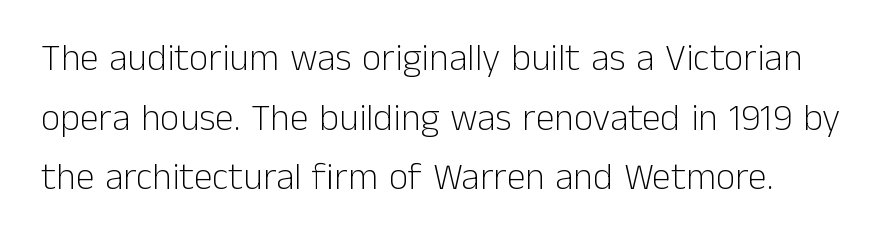
{"serif": "no", "italic": "no", "bold": "no", "weight": "light", "width": "normal", "stroke_contrast": "low", "x_height": "medium", "monospaced": "no", "underline": "no", "line_spacing": "normal", "line_spacing_ratio": 1.57, "letter_spacing": "normal", "letter_spacing_em": 0.0, "glyph_px": 38}
